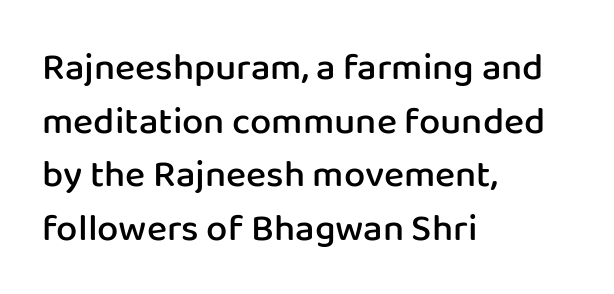
Every row of glyphs begins at an identical x-position on the left. Here the designer chose a conventional face with non-uniform glyph widths. The line-height multiplier appears to be the usual default. Upright lettering throughout. The strokes are fattened partway — semibold, not bold.
